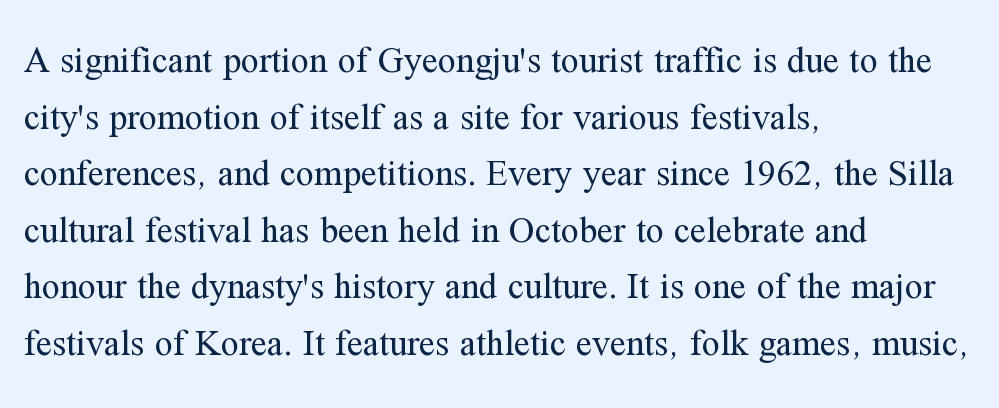
Q: Is the text bold? A: No.
Q: Is the text italic (slanted)? A: No, it is upright.
Q: Is the typeface a serif or a sans-serif typeface? A: Serif.
Q: Is the text underlined? A: No.
Q: How is the paragraph aligned? A: Left-aligned.
Q: Is the spacing between letters normal or unusually wide? A: Normal.
Q: Is the spacing between lines tight, normal or loose? A: Normal.
Q: Width (condensed, normal, or wide)? A: Normal.
Q: Stroke contrast? A: Medium.
Q: x-height? A: Medium.
Q: Monospaced? A: No.
